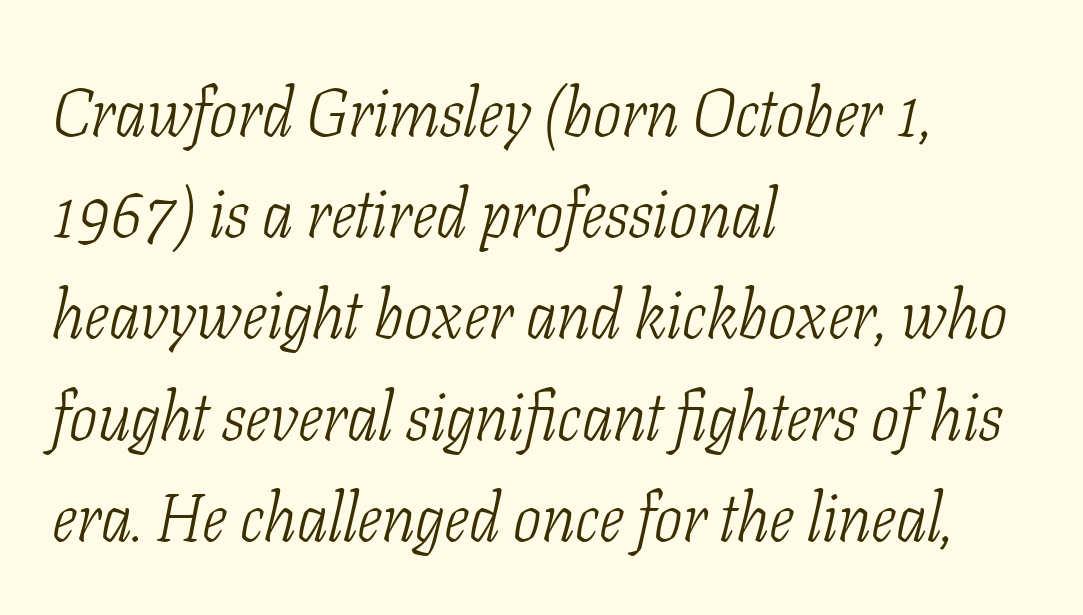
Evenly set lines give the paragraph a standard silhouette. Between one letter and the next there's only the usual sliver of space. A typesetter would call this proportional, since set widths differ per character. The baseline area is clear. Italic: yes, the glyphs are oblique. Layout note: lines flush left.
